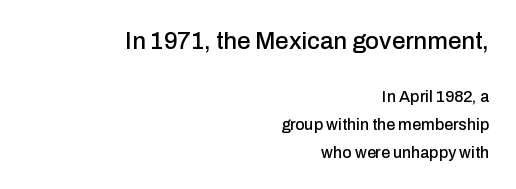
{"italic": "no", "underline": "no", "align": "right", "line_spacing_ratio": 1.72, "letter_spacing": "normal", "letter_spacing_em": 0.0, "larger_block": "first", "size_ratio": 1.5, "glyph_px": 24}
